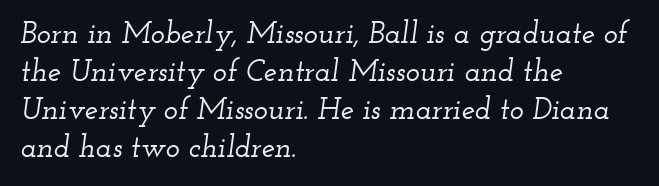
Q: Is the text italic (slanted)? A: Yes, it leans right by about 12 degrees.
Q: Is the typeface a serif or a sans-serif typeface? A: Serif.
Q: Is the text underlined? A: No.
Q: How is the paragraph aligned? A: Left-aligned.
Q: Is the spacing between letters normal or unusually wide? A: Normal.
Q: Is the spacing between lines tight, normal or loose? A: Normal.
Q: Width (condensed, normal, or wide)? A: Wide.
Q: Stroke contrast? A: Low.
Q: x-height? A: Small.
Q: Monospaced? A: No.
